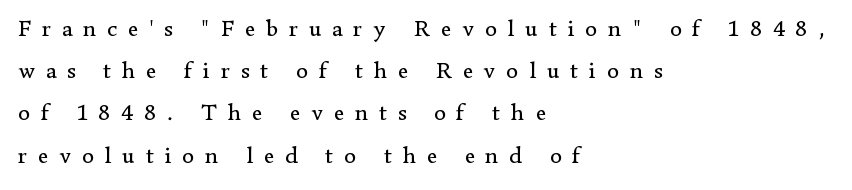
Q: Is the text bold? A: No.
Q: Is the text italic (slanted)? A: No, it is upright.
Q: Is the text underlined? A: No.
Q: How is the paragraph aligned? A: Left-aligned.
Q: Is the spacing between letters normal or unusually wide? A: Unusually wide.
